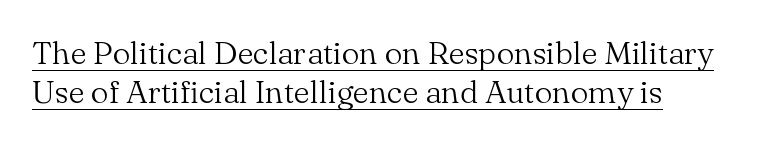
{"serif": "yes", "italic": "no", "bold": "no", "weight": "light", "width": "normal", "stroke_contrast": "medium", "x_height": "small", "monospaced": "no", "underline": "yes", "align": "left", "line_spacing_ratio": 1.22, "letter_spacing": "normal", "letter_spacing_em": 0.0, "glyph_px": 32}
